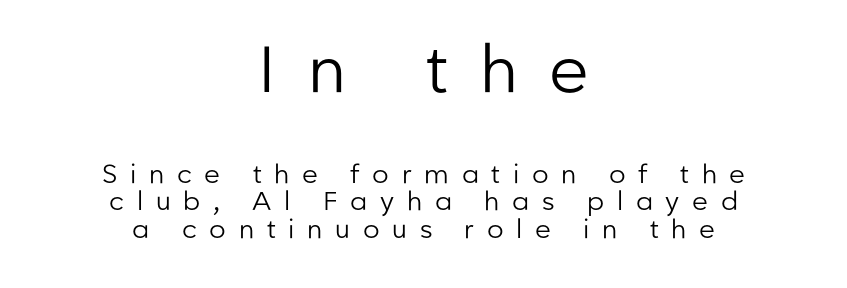
Each letter keeps its own natural width here, so spacing adapts to shape. Someone cranked the tracking dial way up on this one. Letterform terminals end flat and unadorned throughout the passage. This is not heavy type; no bold has been used.
